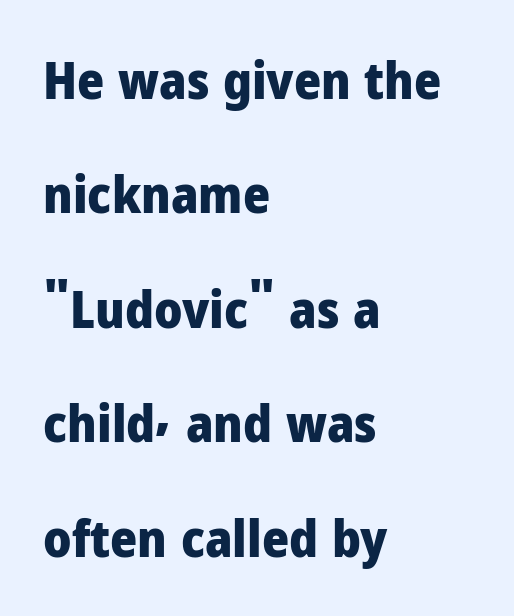
{"serif": "no", "italic": "no", "bold": "yes", "weight": "heavy", "width": "normal", "stroke_contrast": "low", "x_height": "medium", "monospaced": "no", "underline": "no", "align": "left", "line_spacing": "loose", "line_spacing_ratio": 2.2, "letter_spacing": "normal", "letter_spacing_em": 0.0, "glyph_px": 52}
